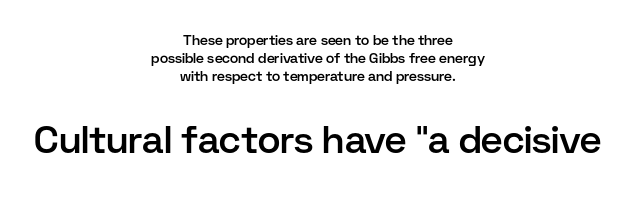
The image shows 38 px semibold sans-serif type, upright; set centered, normal line spacing (1.3x), normal letter spacing, not underlined; the second (bottom) block is 2.71x larger; low stroke contrast and a medium x-height.
